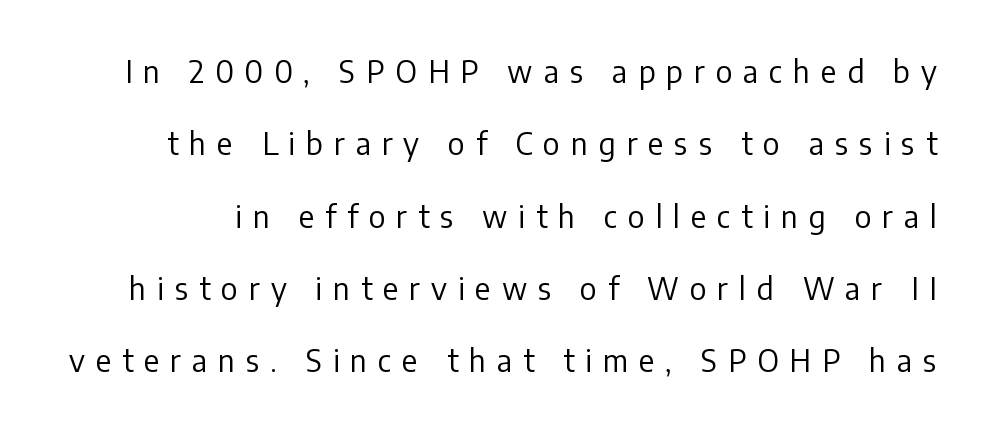
Loosely led — the rows are spread out. Looks like regular typesetting: each glyph gets only the width it needs. The typography opts for an upright posture over an oblique one. Substantial extra tracking has been applied to these lines. Summary of weight: not heavy and not bold.
